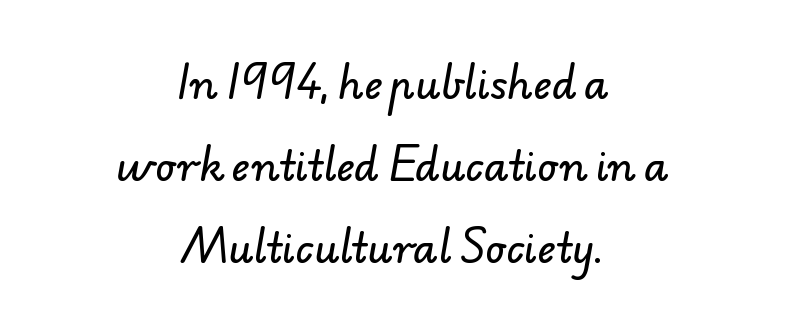
{"serif": "no", "width": "normal", "stroke_contrast": "low", "x_height": "small", "monospaced": "no", "underline": "no", "align": "center", "line_spacing": "loose", "line_spacing_ratio": 2.05, "letter_spacing": "normal", "letter_spacing_em": 0.0, "glyph_px": 40}
